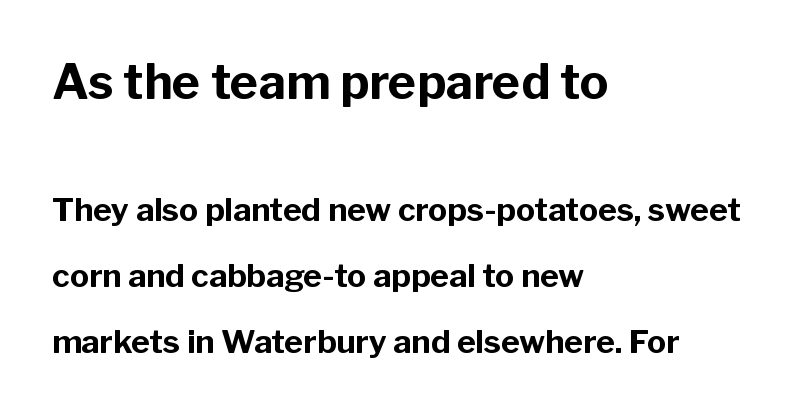
Q: Is the text bold? A: Yes.
Q: Is the text italic (slanted)? A: No, it is upright.
Q: Is the typeface a serif or a sans-serif typeface? A: Sans-serif.
Q: Is the text underlined? A: No.
Q: How is the paragraph aligned? A: Left-aligned.
Q: Is the spacing between letters normal or unusually wide? A: Normal.
Q: Is the spacing between lines tight, normal or loose? A: Loose.
Q: Which block of text is set in a larger size, the first (top) or the second (bottom)? A: The first (top) one.
Q: Width (condensed, normal, or wide)? A: Normal.
Q: Stroke contrast? A: Low.
Q: x-height? A: Medium.
Q: Monospaced? A: No.
